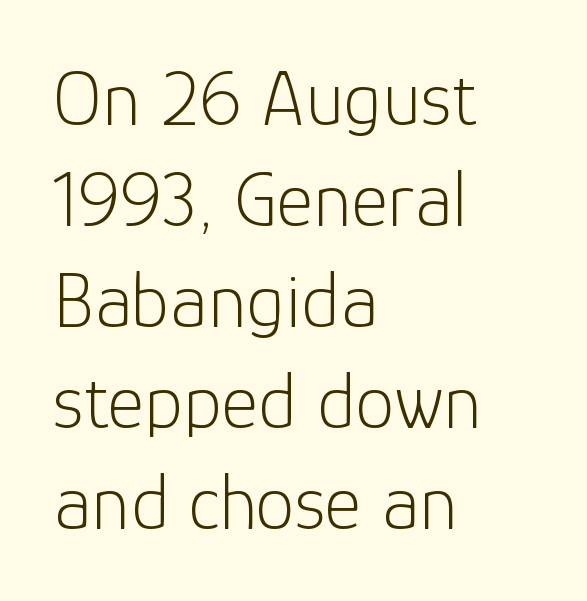
Q: Is the text bold? A: No.
Q: Is the text italic (slanted)? A: No, it is upright.
Q: Is the typeface a serif or a sans-serif typeface? A: Sans-serif.
Q: Is the text underlined? A: No.
Q: How is the paragraph aligned? A: Left-aligned.
Q: Is the spacing between letters normal or unusually wide? A: Normal.
Q: Is the spacing between lines tight, normal or loose? A: Normal.
Q: Width (condensed, normal, or wide)? A: Normal.
Q: Stroke contrast? A: Low.
Q: x-height? A: Medium.
Q: Monospaced? A: No.
